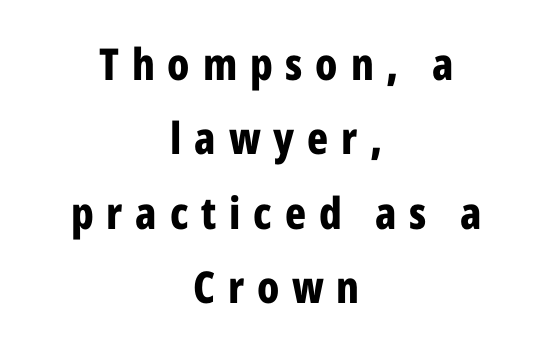
Q: Is the text bold? A: Yes.
Q: Is the text italic (slanted)? A: No, it is upright.
Q: Is the typeface a serif or a sans-serif typeface? A: Sans-serif.
Q: Is the text underlined? A: No.
Q: How is the paragraph aligned? A: Centered.
Q: Is the spacing between letters normal or unusually wide? A: Unusually wide.
Q: Is the spacing between lines tight, normal or loose? A: Normal.
Q: Width (condensed, normal, or wide)? A: Condensed.
Q: Stroke contrast? A: Low.
Q: x-height? A: Medium.
Q: Monospaced? A: No.
